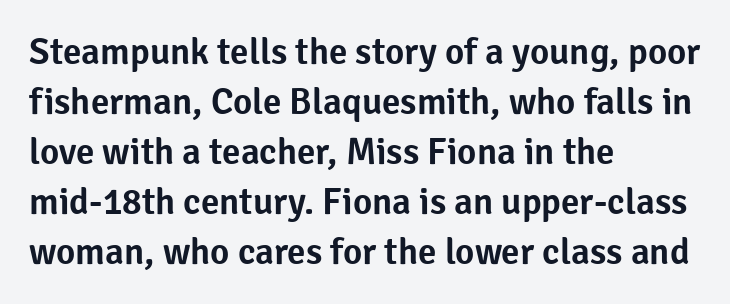
Q: Is the text italic (slanted)? A: No, it is upright.
Q: Is the typeface a serif or a sans-serif typeface? A: Sans-serif.
Q: Is the text underlined? A: No.
Q: How is the paragraph aligned? A: Left-aligned.
Q: Is the spacing between letters normal or unusually wide? A: Normal.
Q: Is the spacing between lines tight, normal or loose? A: Normal.
Q: Width (condensed, normal, or wide)? A: Normal.
Q: Stroke contrast? A: Low.
Q: x-height? A: Medium.
Q: Monospaced? A: No.
